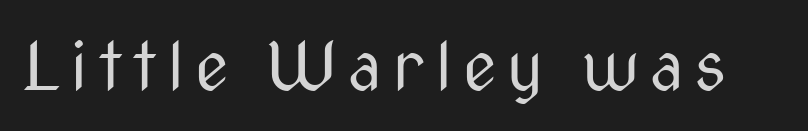
{"serif": "no", "italic": "no", "bold": "no", "weight": "regular", "width": "condensed", "stroke_contrast": "medium", "x_height": "medium", "monospaced": "no", "underline": "no", "glyph_px": 67}
